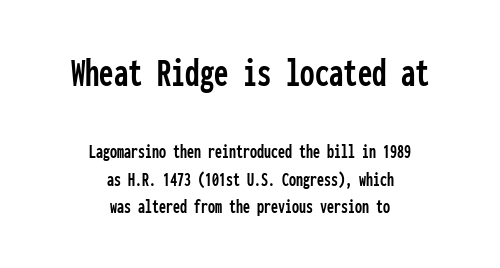
The passage shown has conventional tracking throughout. The letters stand upright; this is a roman face. The rendering positions every line midway between the sides. Grotesque or geometric, the face here clearly has no serifs. Every character here occupies the same horizontal width, giving the sample a typewriter-like rhythm. The line-height multiplier appears to be the usual default.
